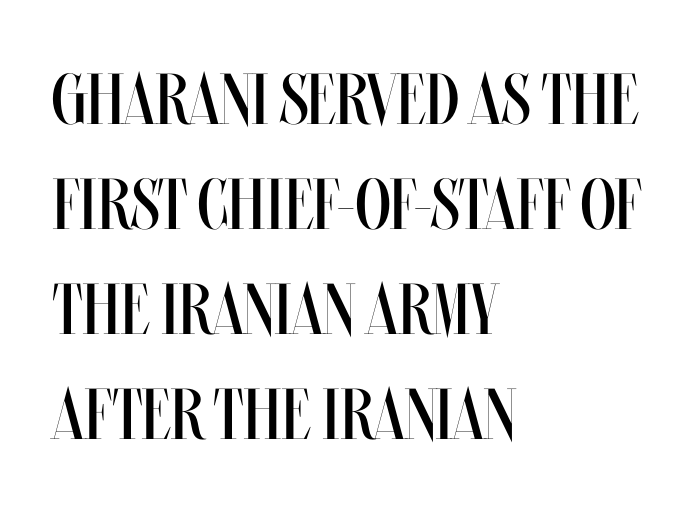
The image shows 72 px regular-weight, condensed type, upright; set left-aligned, normal line spacing (1.46x), normal letter spacing, not underlined; medium stroke contrast and a large x-height.
